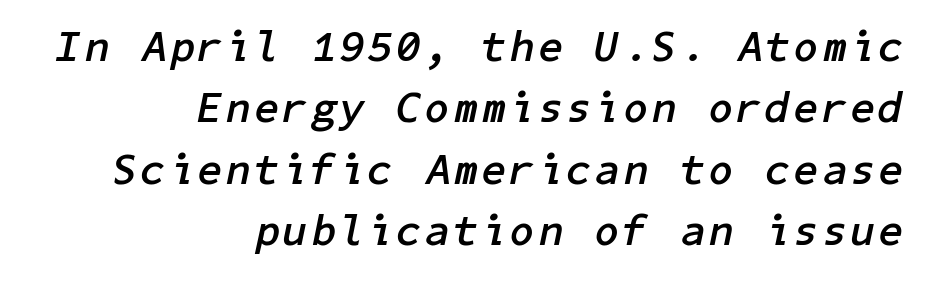
{"italic": "yes", "lean": "right", "slant_degrees": 11, "bold": "yes", "weight": "semibold", "width": "normal", "stroke_contrast": "low", "x_height": "medium", "underline": "no", "align": "right", "line_spacing": "normal", "line_spacing_ratio": 1.43, "glyph_px": 43}
